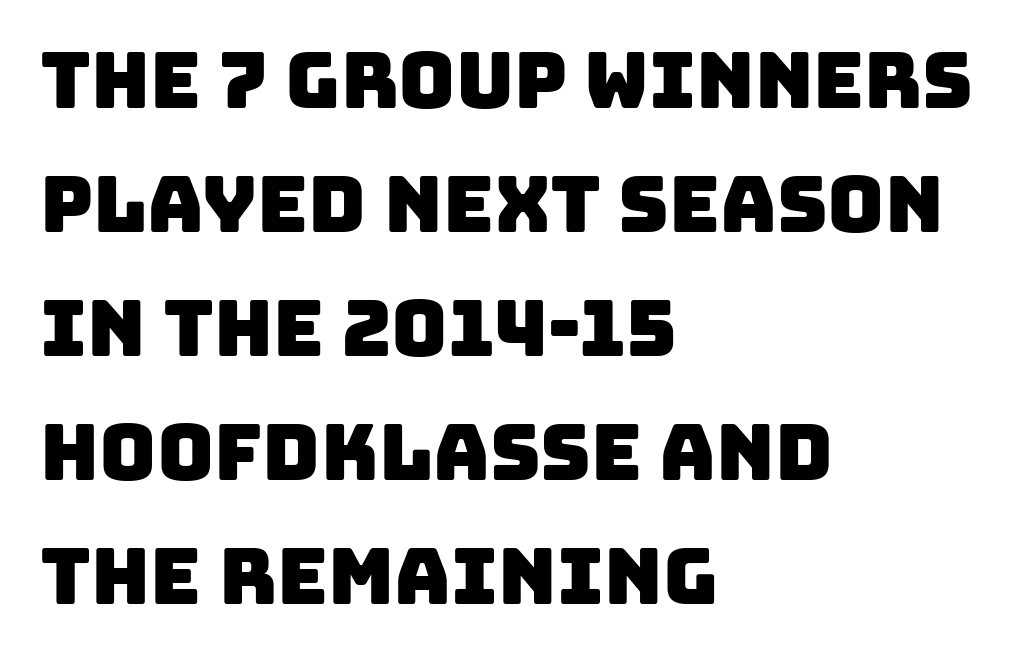
Q: Is the typeface a serif or a sans-serif typeface? A: Sans-serif.
Q: Is the text underlined? A: No.
Q: How is the paragraph aligned? A: Left-aligned.
Q: Is the spacing between letters normal or unusually wide? A: Normal.
Q: Is the spacing between lines tight, normal or loose? A: Normal.
Q: Width (condensed, normal, or wide)? A: Normal.
Q: Stroke contrast? A: Low.
Q: x-height? A: Large.
Q: Monospaced? A: No.
